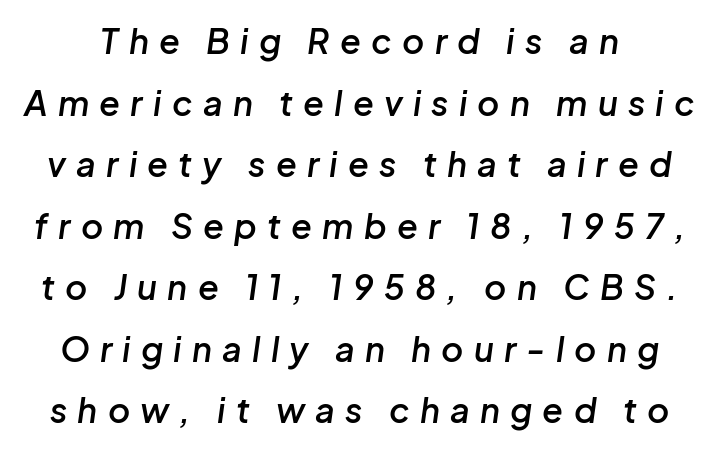
Italic? Definitely — the glyphs are oblique. Each letter keeps its own natural width here, so spacing adapts to shape. The line texture is sparse and dotted thanks to wide tracking. The baseline area is clear. What weight is shown? A semibold, between regular and bold.
